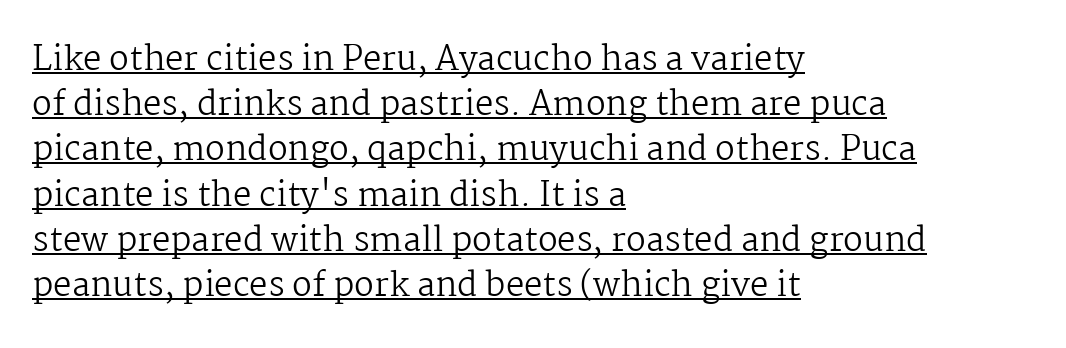
{"serif": "yes", "italic": "no", "bold": "no", "weight": "regular", "width": "normal", "stroke_contrast": "medium", "x_height": "medium", "monospaced": "no", "underline": "yes", "align": "left", "line_spacing": "normal", "line_spacing_ratio": 1.37, "letter_spacing": "normal", "letter_spacing_em": 0.0, "glyph_px": 33}
